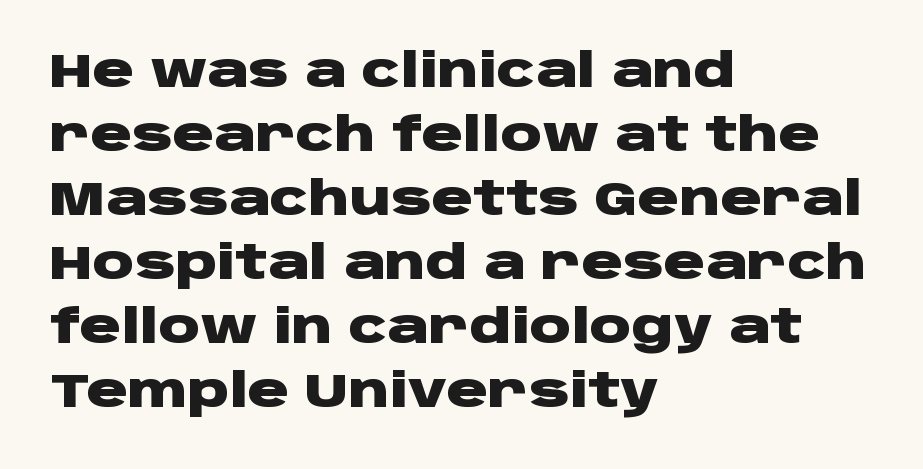
{"serif": "no", "italic": "no", "bold": "yes", "weight": "heavy", "width": "wide", "stroke_contrast": "low", "x_height": "large", "monospaced": "no", "underline": "no", "align": "left", "line_spacing": "normal", "line_spacing_ratio": 1.39, "letter_spacing": "normal", "letter_spacing_em": 0.0, "glyph_px": 46}
